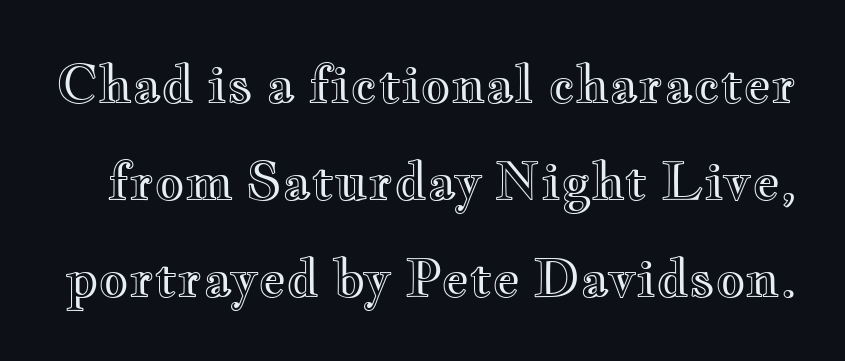
The letters advance in unequal steps, a hallmark of proportional type. Characters follow at the spacing the type designer built in. The lettering holds an erect, upright posture throughout. Glance below the letters and you will spot only blank space.
